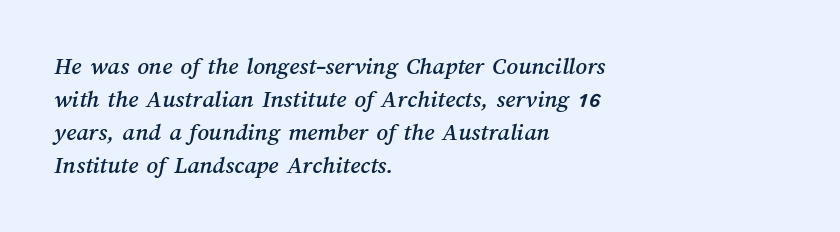
Short and long lines alike share a common starting point at left. Vertically, the passage feels balanced, rows spaced as you'd expect. Words appear dense and cohesive because spacing is normal. Quick note: underline off.
